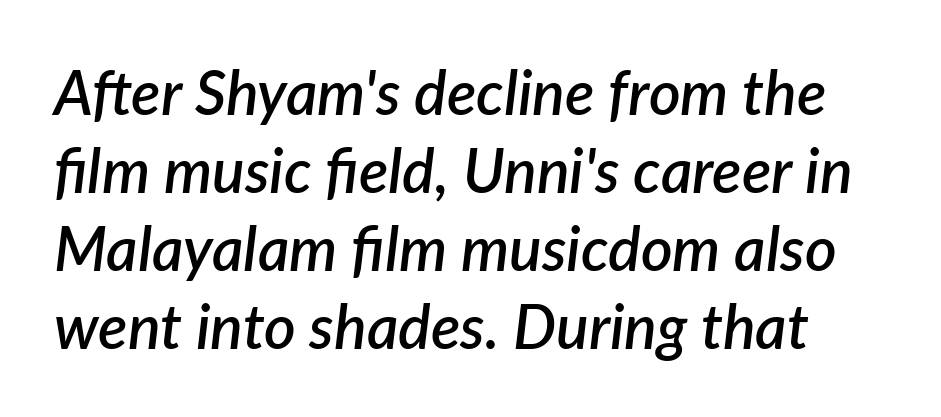
The image shows 61 px semibold type, italic (leaning right); set normal line spacing (1.28x), normal letter spacing, not underlined; low stroke contrast and a medium x-height.
